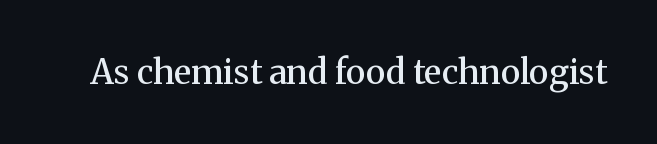
Words float on clear page, feet unadorned. Strokes here are thickened, but only to semibold level. A roman cut, with each character standing at attention. The line texture is even and compact thanks to regular tracking. You can tell from the footed stems that serif type was used. Each letter keeps its own natural width here, so spacing adapts to shape.
